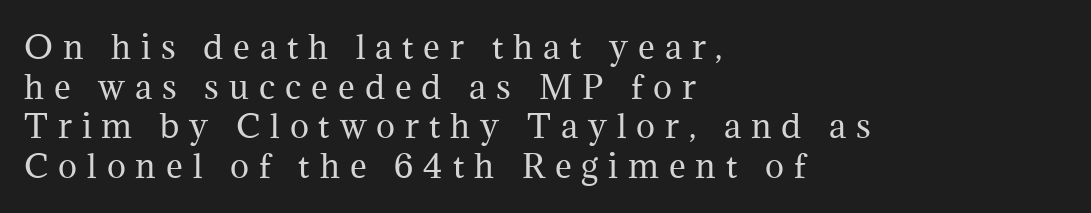
Q: Is the text bold? A: No.
Q: Is the text italic (slanted)? A: No, it is upright.
Q: Is the typeface a serif or a sans-serif typeface? A: Serif.
Q: Is the text underlined? A: No.
Q: How is the paragraph aligned? A: Left-aligned.
Q: Is the spacing between letters normal or unusually wide? A: Unusually wide.
Q: Width (condensed, normal, or wide)? A: Normal.
Q: Stroke contrast? A: Medium.
Q: x-height? A: Medium.
Q: Monospaced? A: No.
